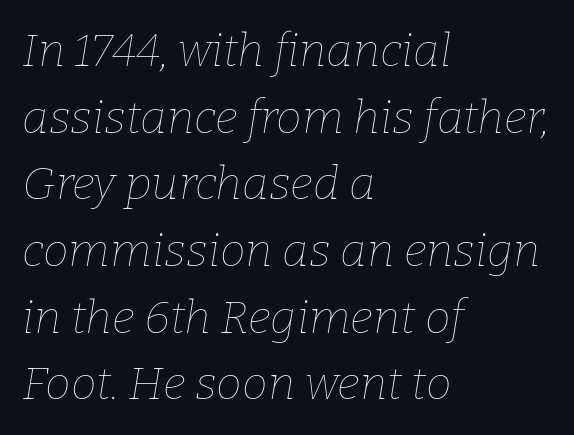
Honestly, the row spacing looks completely unremarkable. The letterforms sit at book weight or below. Designer's note — italics engaged. You could not count columns in this text — the font is proportionally spaced. The paragraph has a hard left edge and a soft right edge. Underline: absent.
